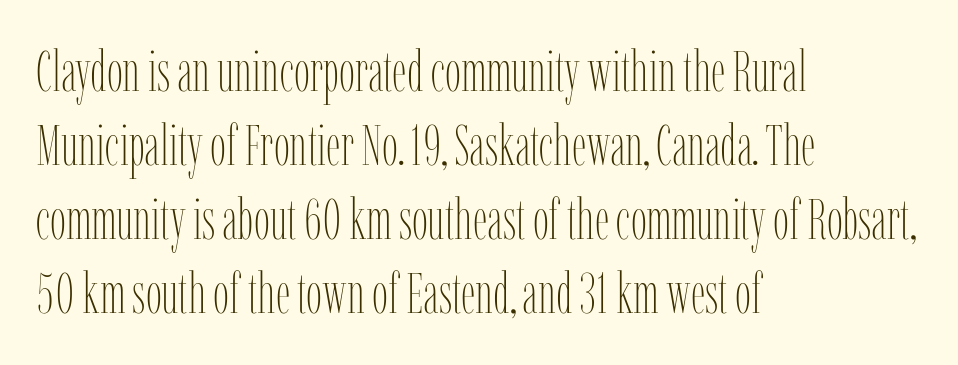
The image shows 57 px thin, condensed type, upright; set left-aligned, normal line spacing (1.3x), normal letter spacing, not underlined; low stroke contrast and a medium x-height.
